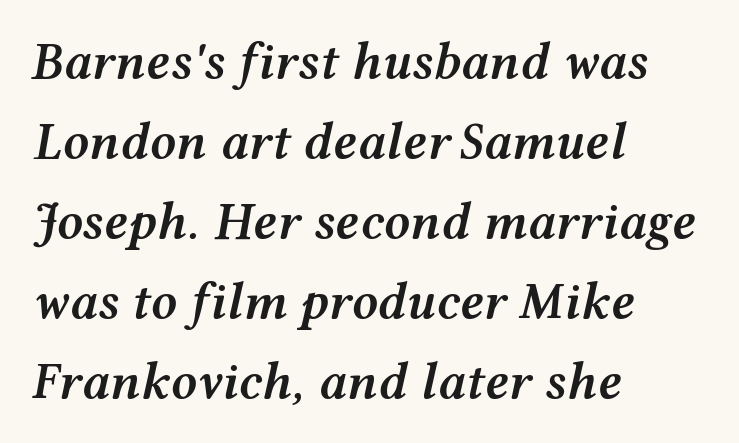
Q: Is the text bold? A: Semi-bold.
Q: Is the text italic (slanted)? A: Yes, it leans right by about 12 degrees.
Q: Is the text underlined? A: No.
Q: How is the paragraph aligned? A: Left-aligned.
Q: Is the spacing between letters normal or unusually wide? A: Normal.
Q: Is the spacing between lines tight, normal or loose? A: Normal.
Q: Width (condensed, normal, or wide)? A: Wide.
Q: Stroke contrast? A: Medium.
Q: x-height? A: Medium.
Q: Monospaced? A: No.
